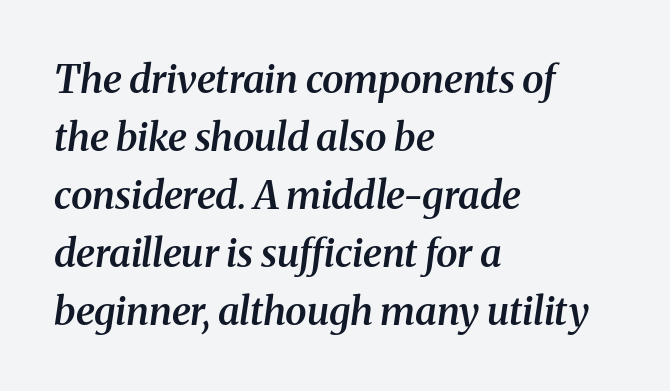
Q: Is the text bold? A: Semi-bold.
Q: Is the text italic (slanted)? A: Yes, it leans right by about 8 degrees.
Q: Is the typeface a serif or a sans-serif typeface? A: Serif.
Q: Is the text underlined? A: No.
Q: How is the paragraph aligned? A: Left-aligned.
Q: Is the spacing between letters normal or unusually wide? A: Normal.
Q: Is the spacing between lines tight, normal or loose? A: Normal.
Q: Width (condensed, normal, or wide)? A: Normal.
Q: Stroke contrast? A: Medium.
Q: x-height? A: Medium.
Q: Monospaced? A: No.
